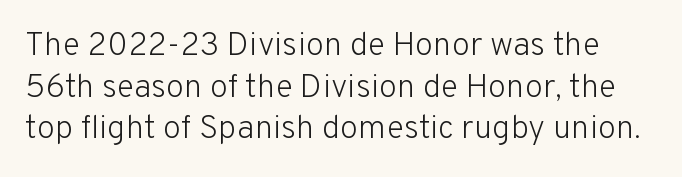
Q: Is the text bold? A: No.
Q: Is the text italic (slanted)? A: No, it is upright.
Q: Is the typeface a serif or a sans-serif typeface? A: Sans-serif.
Q: Is the text underlined? A: No.
Q: Is the spacing between letters normal or unusually wide? A: Normal.
Q: Is the spacing between lines tight, normal or loose? A: Normal.
Q: Width (condensed, normal, or wide)? A: Normal.
Q: Stroke contrast? A: Low.
Q: x-height? A: Medium.
Q: Monospaced? A: No.
